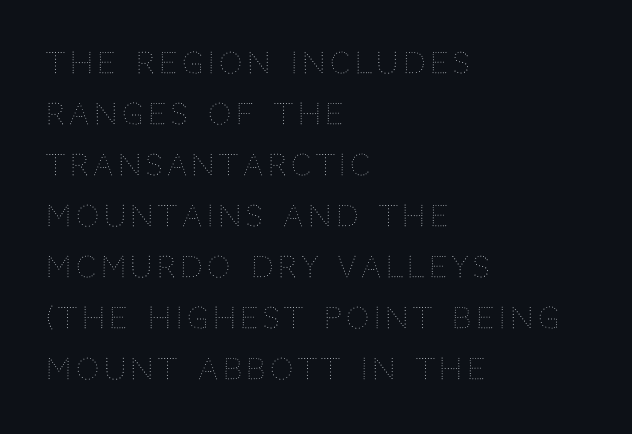
Q: Is the text bold? A: No.
Q: Is the text italic (slanted)? A: No, it is upright.
Q: Is the text underlined? A: No.
Q: How is the paragraph aligned? A: Left-aligned.
Q: Width (condensed, normal, or wide)? A: Normal.
Q: Stroke contrast? A: Medium.
Q: x-height? A: Large.
Q: Monospaced? A: No.
